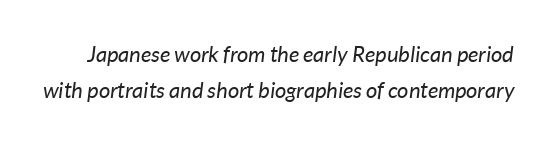
This rendering features lettering with no underline. The tracking reads as untouched default to a designer's eye. The letterforms sit at book weight or below. A normal amount of white space separates one row of letters from the next. It's the slanting kind of type.
